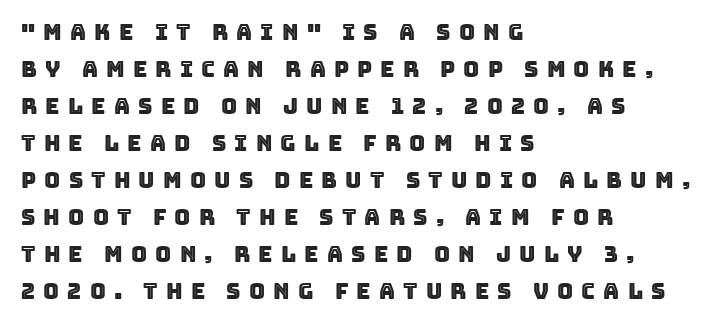
The image shows 22 px text type, upright; set left-aligned, normal line spacing (1.68x), unusually wide letter spacing (+0.37 em), not underlined.
